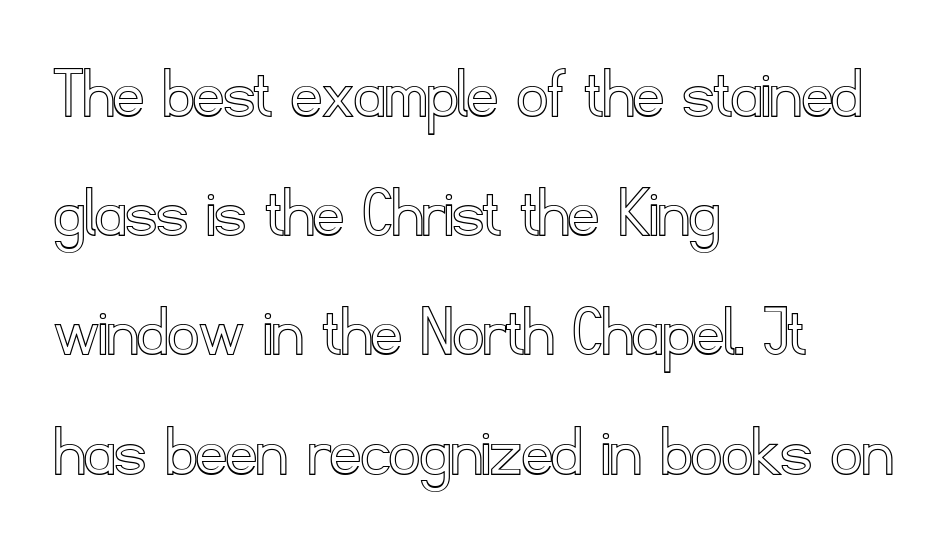
The image shows 75 px text type, upright; set left-aligned, normal line spacing (1.59x), normal letter spacing, not underlined; a small x-height.
